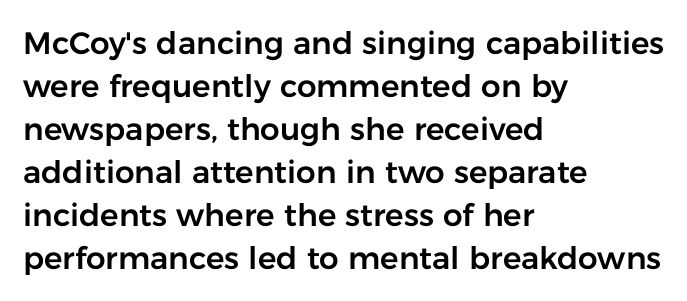
Is this a fixed-width face? No — the glyphs have proportional, varying widths. If you drew a line through each stem, it would be perfectly vertical. In terms of letterspacing, this is plain default setting. These lines are set flush left with a ragged right edge. Descender tails drop into unmarked territory.
